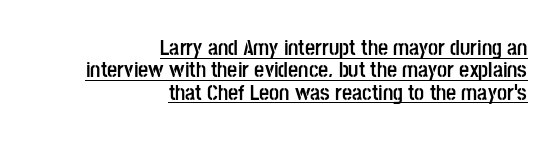
The image shows 22 px bold type, upright; set right-aligned, tight line spacing (1.02x), normal letter spacing, underlined.
